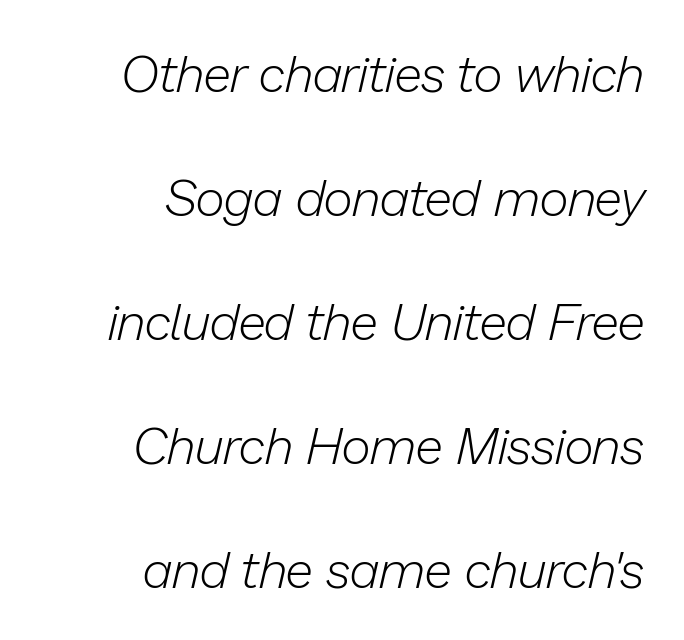
{"italic": "yes", "lean": "right", "slant_degrees": 13, "bold": "no", "weight": "light", "width": "normal", "stroke_contrast": "low", "x_height": "medium", "monospaced": "no", "underline": "no", "align": "right", "line_spacing": "loose", "line_spacing_ratio": 2.43, "letter_spacing": "normal", "letter_spacing_em": 0.0, "glyph_px": 51}
